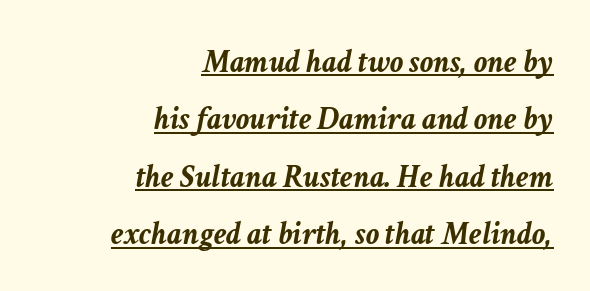
Look at the stroke-to-counter ratio: heavy, a bold. Character widths vary here, with narrow letters taking less room than wide ones. Look at the tracking — it's just the regular setting, nothing added. Is the block centered? No — it sits flush against the right margin. The rendered words wear a rule along their underside.
